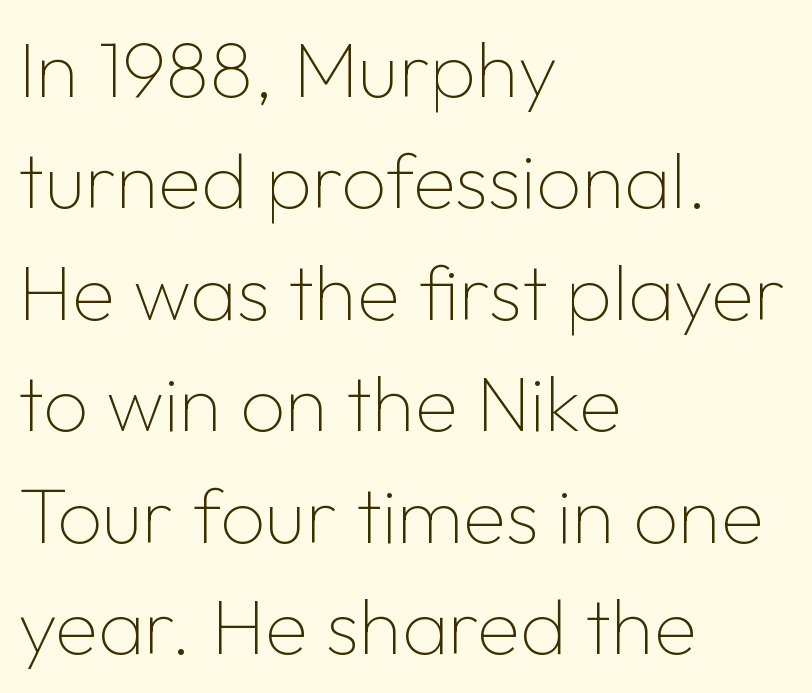
{"serif": "no", "italic": "no", "bold": "no", "weight": "thin", "width": "normal", "stroke_contrast": "low", "x_height": "medium", "monospaced": "no", "underline": "no", "align": "left", "line_spacing": "normal", "line_spacing_ratio": 1.41, "letter_spacing": "normal", "letter_spacing_em": 0.0, "glyph_px": 79}
